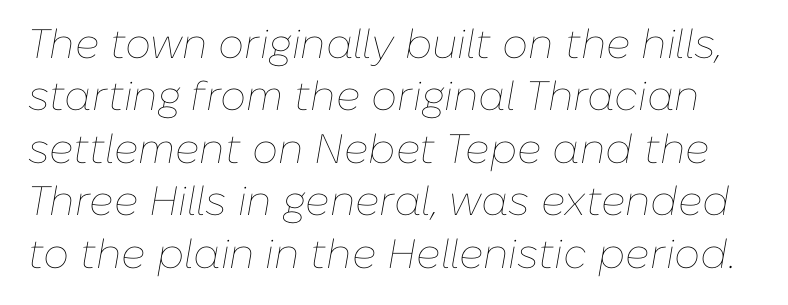
Q: Is the text bold? A: No.
Q: Is the text italic (slanted)? A: Yes, it leans right by about 10 degrees.
Q: Is the text underlined? A: No.
Q: Is the spacing between letters normal or unusually wide? A: Normal.
Q: Is the spacing between lines tight, normal or loose? A: Normal.
Q: Width (condensed, normal, or wide)? A: Normal.
Q: Stroke contrast? A: Low.
Q: x-height? A: Medium.
Q: Monospaced? A: No.
